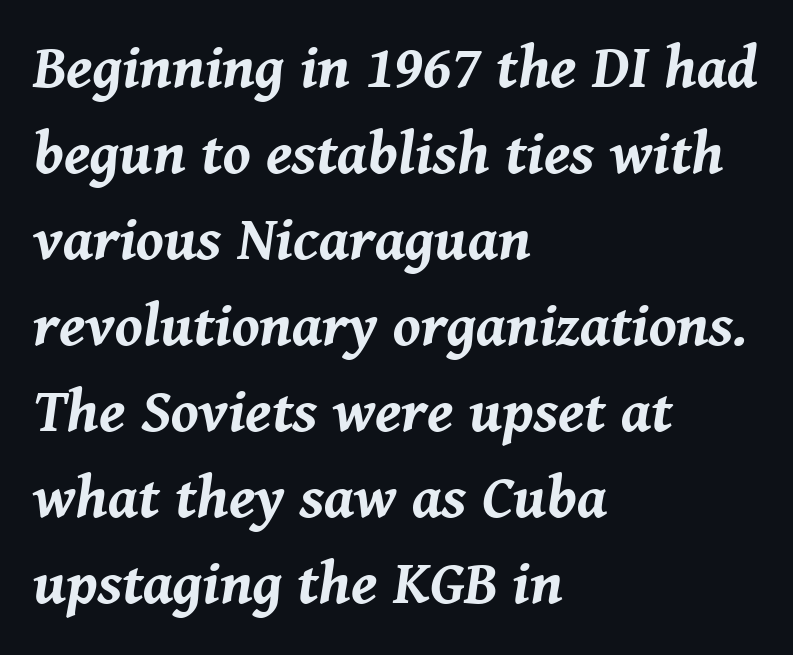
{"italic": "yes", "lean": "right", "slant_degrees": 8, "bold": "yes", "weight": "bold", "width": "normal", "stroke_contrast": "medium", "x_height": "medium", "monospaced": "no", "underline": "no", "align": "left", "line_spacing": "normal", "line_spacing_ratio": 1.41, "letter_spacing": "normal", "letter_spacing_em": 0.0, "glyph_px": 61}
